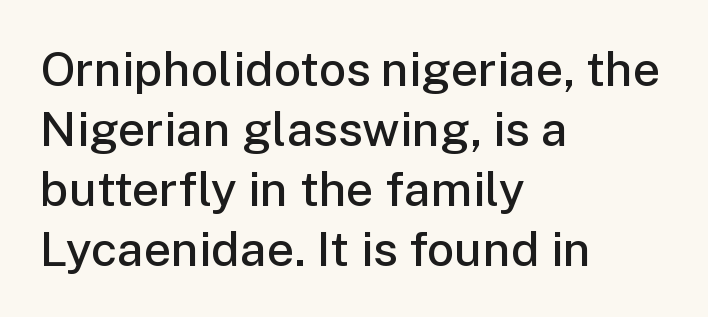
Q: Is the text bold? A: Semi-bold.
Q: Is the text italic (slanted)? A: No, it is upright.
Q: Is the typeface a serif or a sans-serif typeface? A: Sans-serif.
Q: Is the text underlined? A: No.
Q: How is the paragraph aligned? A: Left-aligned.
Q: Is the spacing between letters normal or unusually wide? A: Normal.
Q: Is the spacing between lines tight, normal or loose? A: Normal.
Q: Width (condensed, normal, or wide)? A: Normal.
Q: Stroke contrast? A: Low.
Q: x-height? A: Medium.
Q: Monospaced? A: No.
